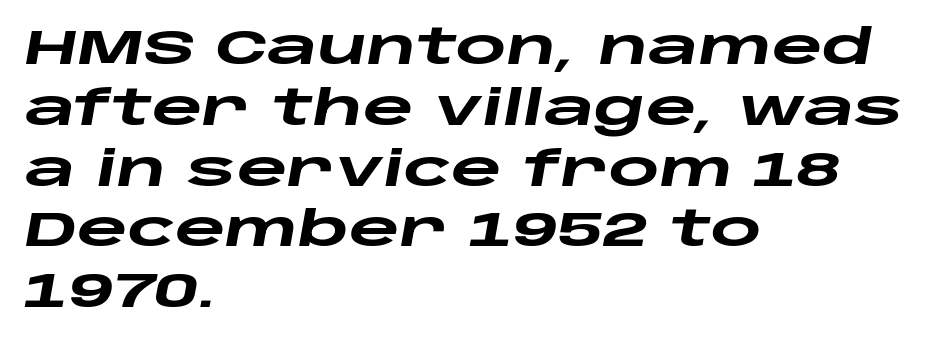
Posture: slanted. Casual observation: everything's shoved over to the left. Bare-footed words on every line. How are the letters spaced? Ordinarily, with no added tracking.
